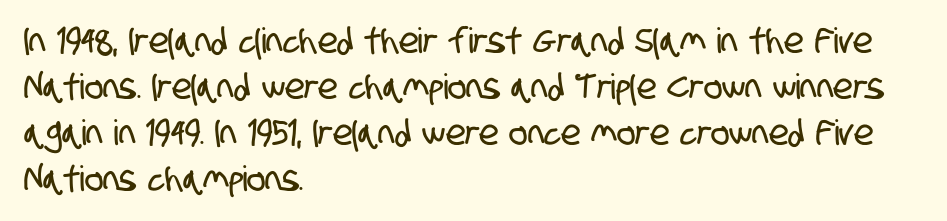
In CSS terms this would be text-align: left. The face used here is rendered with its standard letterfit. The glyphs are unaccompanied by any horizontal stroke below them. Regarding leading, the lines here are spaced in the standard way.
